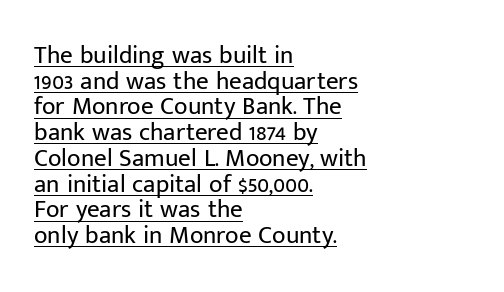
The image shows 25 px text type, upright; set left-aligned, tight line spacing (1.03x), normal letter spacing, underlined.
